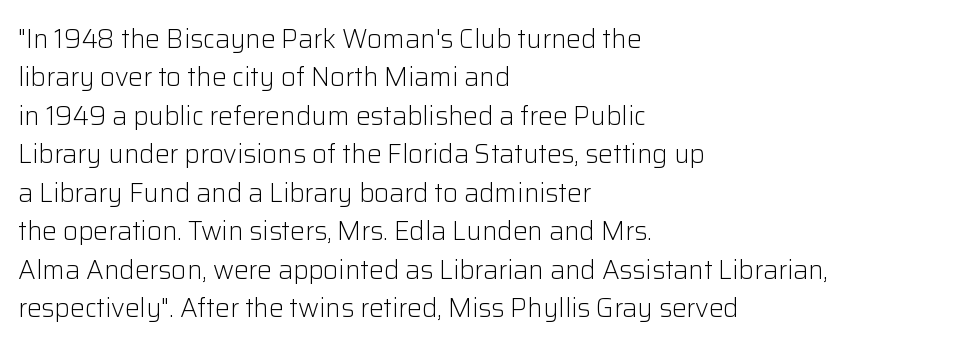
Leftover space on each line is placed entirely after the last word. The font sits on the lighter half of the weight spectrum, regular included. Here the glyphs are tracked normally, forming tight word shapes. Evenly set lines give the paragraph a standard silhouette. The area under the type is left untouched. The letters stand upright; this is a roman face.
